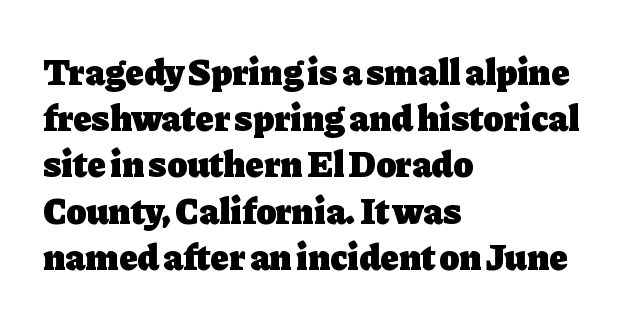
Q: Is the text bold? A: Yes.
Q: Is the text italic (slanted)? A: No, it is upright.
Q: Is the typeface a serif or a sans-serif typeface? A: Serif.
Q: Is the text underlined? A: No.
Q: How is the paragraph aligned? A: Left-aligned.
Q: Is the spacing between letters normal or unusually wide? A: Normal.
Q: Is the spacing between lines tight, normal or loose? A: Normal.
Q: Width (condensed, normal, or wide)? A: Normal.
Q: Stroke contrast? A: Low.
Q: x-height? A: Medium.
Q: Monospaced? A: No.
